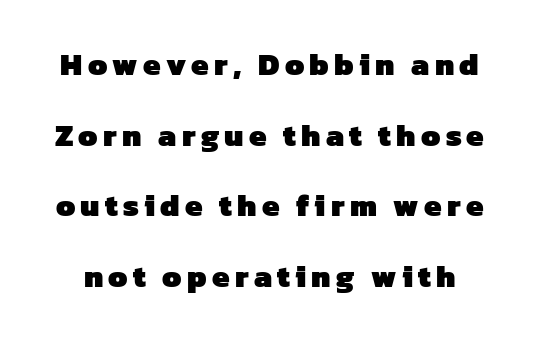
{"serif": "no", "bold": "yes", "weight": "heavy", "width": "normal", "stroke_contrast": "low", "x_height": "medium", "monospaced": "no", "underline": "no", "line_spacing": "loose", "line_spacing_ratio": 2.28, "glyph_px": 31}
